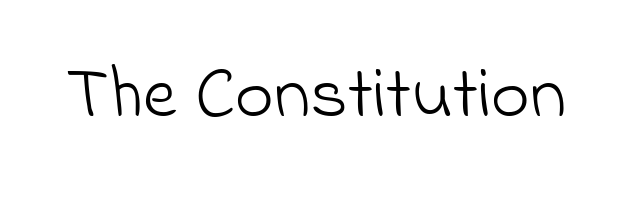
{"serif": "no", "bold": "no", "weight": "light", "width": "normal", "stroke_contrast": "low", "x_height": "small", "monospaced": "no", "underline": "no", "letter_spacing": "normal", "letter_spacing_em": 0.0, "glyph_px": 74}
